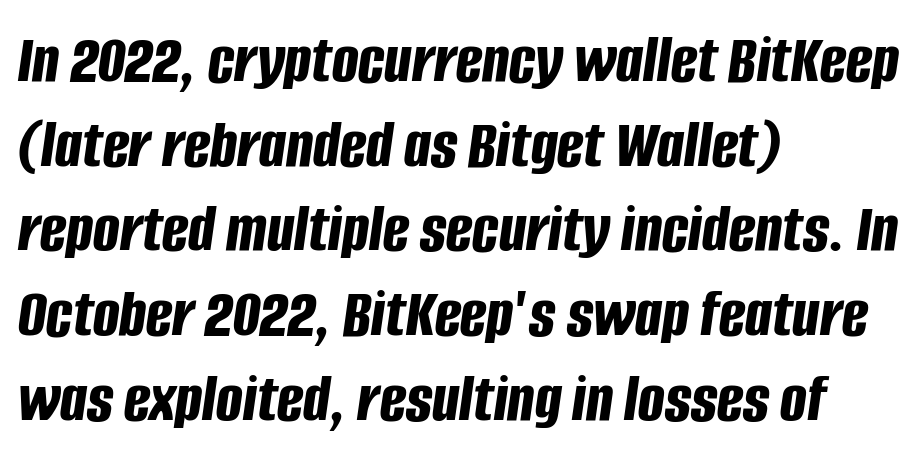
{"italic": "yes", "lean": "right", "slant_degrees": 8, "bold": "yes", "weight": "bold", "width": "condensed", "stroke_contrast": "low", "x_height": "large", "monospaced": "no", "underline": "no", "align": "left", "line_spacing_ratio": 1.21, "letter_spacing": "normal", "letter_spacing_em": 0.0, "glyph_px": 70}
